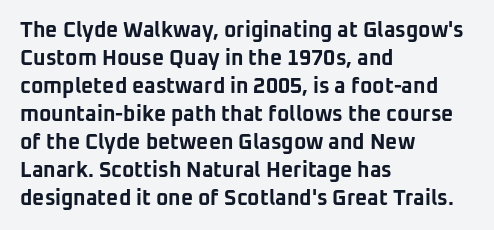
Style check: upright. Reading down the block, your eye returns to a fixed left position each line. This rendering leaves character spacing at its baseline value. Check under the words: just untouched page.
